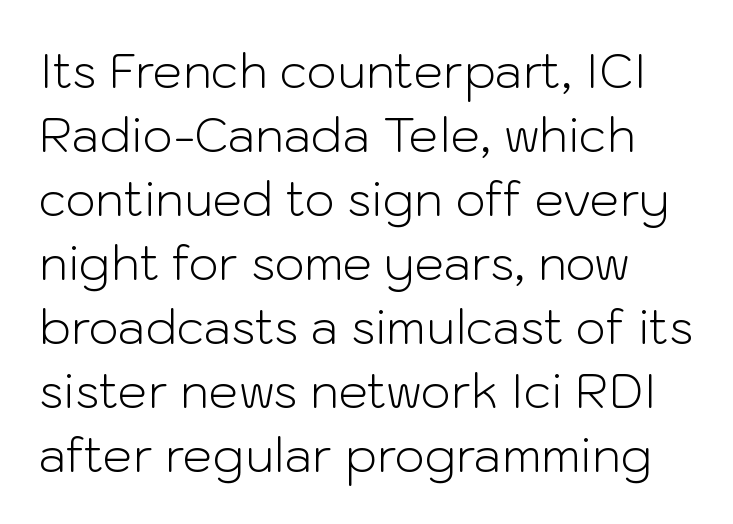
{"serif": "no", "italic": "no", "bold": "no", "weight": "light", "width": "normal", "stroke_contrast": "low", "x_height": "medium", "monospaced": "no", "underline": "no", "line_spacing": "normal", "line_spacing_ratio": 1.36, "letter_spacing": "normal", "letter_spacing_em": 0.0, "glyph_px": 47}
